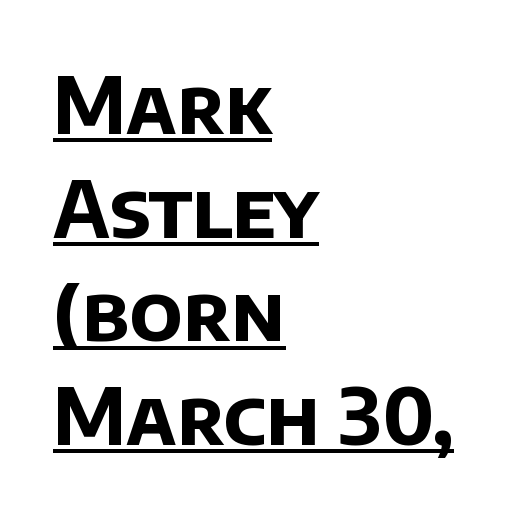
The image shows 78 px bold sans-serif type; set left-aligned, normal line spacing (1.33x), normal letter spacing, underlined; low stroke contrast and a large x-height.
